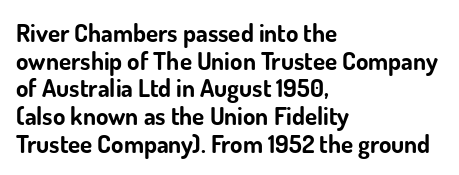
The image shows 25 px bold type, upright; set left-aligned, tight line spacing (1.11x), normal letter spacing, not underlined.
